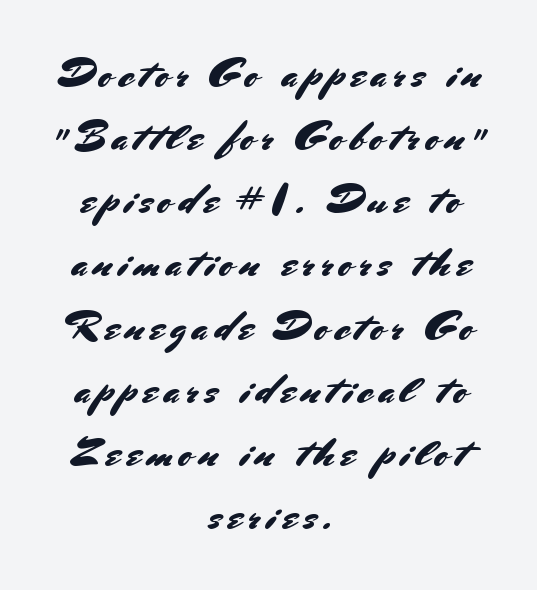
The image shows 41 px sans-serif type; set centered, normal line spacing (1.54x), not underlined; medium stroke contrast and a small x-height.
